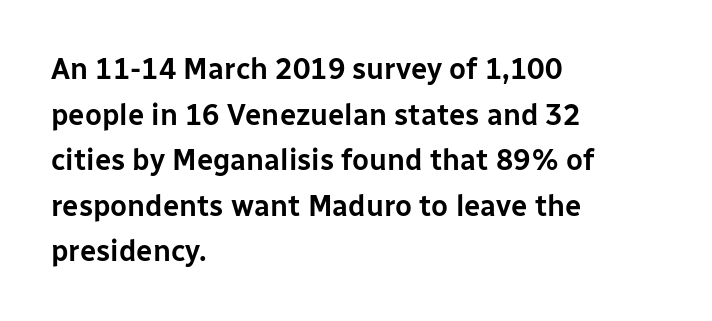
Q: Is the text italic (slanted)? A: No, it is upright.
Q: Is the typeface a serif or a sans-serif typeface? A: Sans-serif.
Q: Is the text underlined? A: No.
Q: How is the paragraph aligned? A: Left-aligned.
Q: Is the spacing between letters normal or unusually wide? A: Normal.
Q: Is the spacing between lines tight, normal or loose? A: Normal.
Q: Width (condensed, normal, or wide)? A: Normal.
Q: Stroke contrast? A: Low.
Q: x-height? A: Medium.
Q: Monospaced? A: No.
